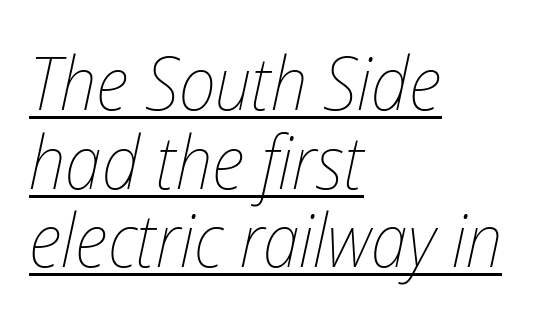
The glyphs look as if they've been sheared to an angle. Notice how a bar underscores the lettering throughout. Each letter keeps its own natural width here, so spacing adapts to shape. Tracking here is standard; glyphs follow each other at the usual distance.
